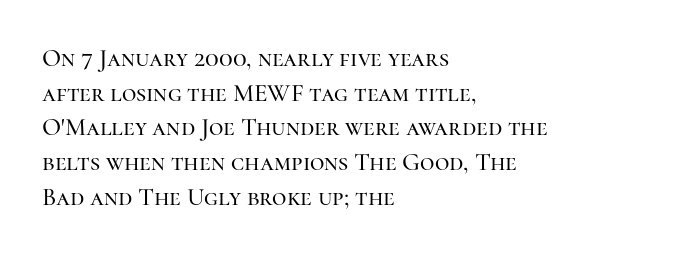
Q: Is the text italic (slanted)? A: No, it is upright.
Q: Is the text underlined? A: No.
Q: How is the paragraph aligned? A: Left-aligned.
Q: Is the spacing between letters normal or unusually wide? A: Normal.
Q: Is the spacing between lines tight, normal or loose? A: Normal.
